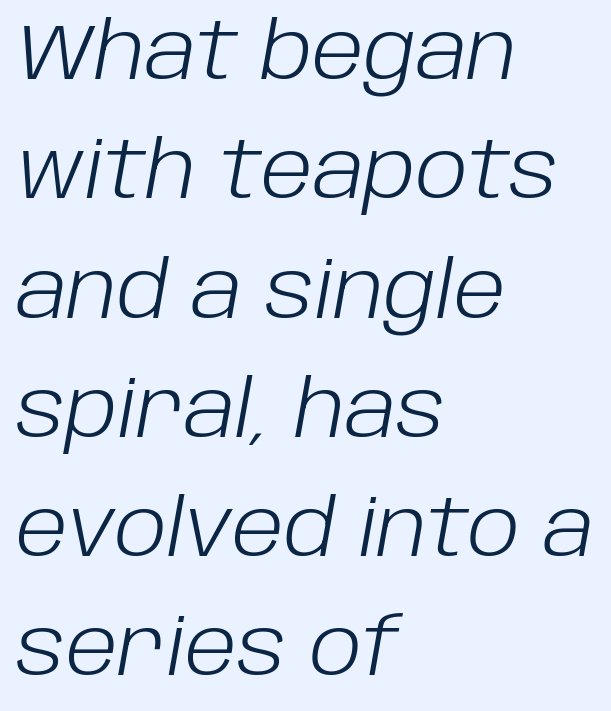
Q: Is the text bold? A: No.
Q: Is the text italic (slanted)? A: Yes, it leans right by about 10 degrees.
Q: Is the text underlined? A: No.
Q: How is the paragraph aligned? A: Left-aligned.
Q: Is the spacing between letters normal or unusually wide? A: Normal.
Q: Is the spacing between lines tight, normal or loose? A: Normal.
Q: Width (condensed, normal, or wide)? A: Normal.
Q: Stroke contrast? A: Low.
Q: x-height? A: Large.
Q: Monospaced? A: No.
